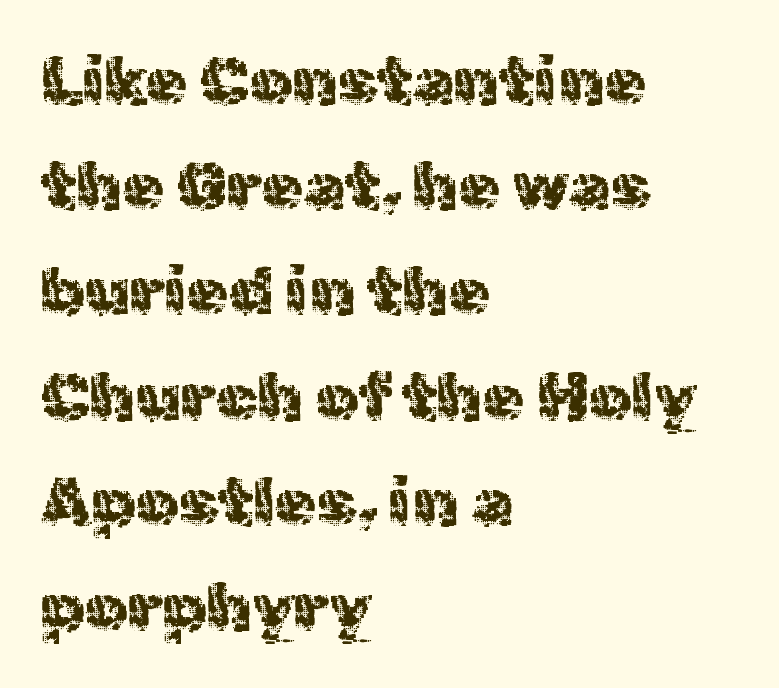
Observe the ordinary spacing: letters are neighbours, not strangers. This block has exactly the height ordinary leading produces. The passage shown is not bold in any degree. Notice how the passage keeps a crisp vertical edge on the left only. Think of a printed novel: that variable character pitch is what you see here.
